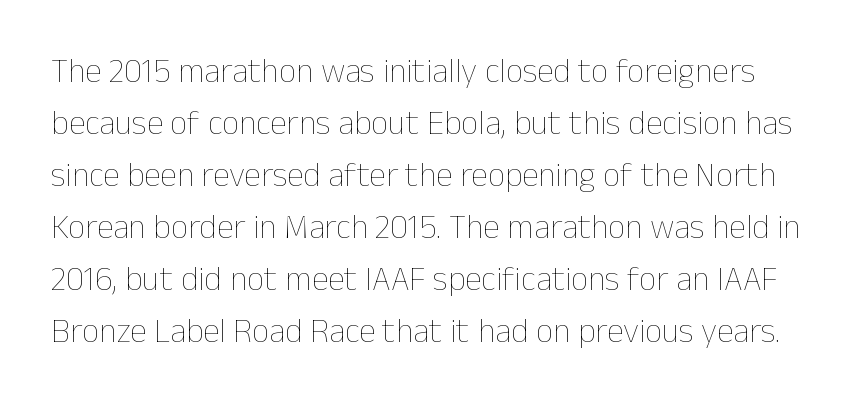
The image shows 34 px thin type, upright; set normal line spacing (1.53x), normal letter spacing, not underlined; low stroke contrast and a medium x-height.
